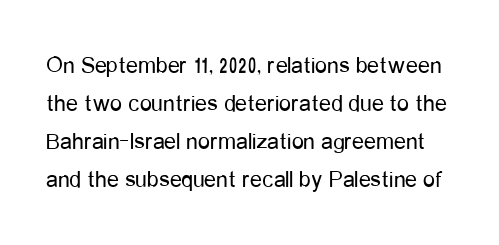
You could call the tracking neutral — neither tight nor loose. The letterforms sit at book weight or below. Leading: standard. Designer's note — italics off, roman on. Any mark beneath the type? The region is blank.
